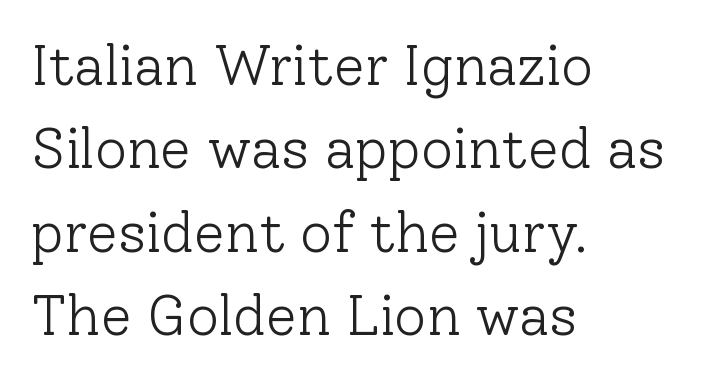
Q: Is the text bold? A: No.
Q: Is the text italic (slanted)? A: No, it is upright.
Q: Is the typeface a serif or a sans-serif typeface? A: Serif.
Q: Is the text underlined? A: No.
Q: How is the paragraph aligned? A: Left-aligned.
Q: Is the spacing between letters normal or unusually wide? A: Normal.
Q: Is the spacing between lines tight, normal or loose? A: Normal.
Q: Width (condensed, normal, or wide)? A: Normal.
Q: Stroke contrast? A: Low.
Q: x-height? A: Medium.
Q: Monospaced? A: No.
